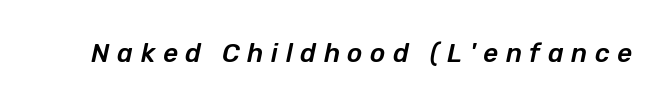
The gaps between neighbouring characters are conspicuously large. The zone under the glyphs is completely vacant. Notice how the stems are inclined rather than vertical — that's the hallmark of italics.
